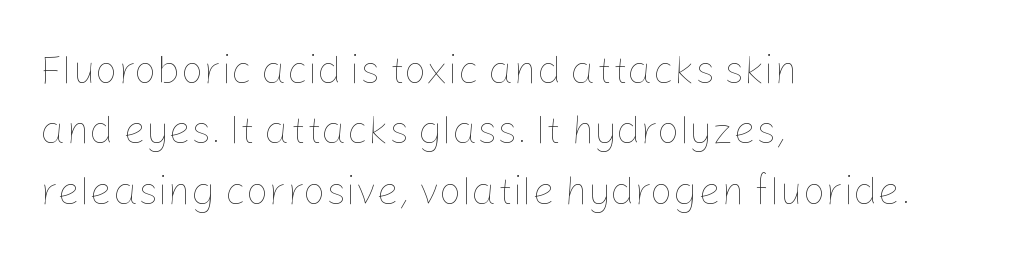
The image shows 40 px thin type, upright; set left-aligned, normal line spacing (1.51x), normal letter spacing, not underlined; low stroke contrast and a medium x-height.
